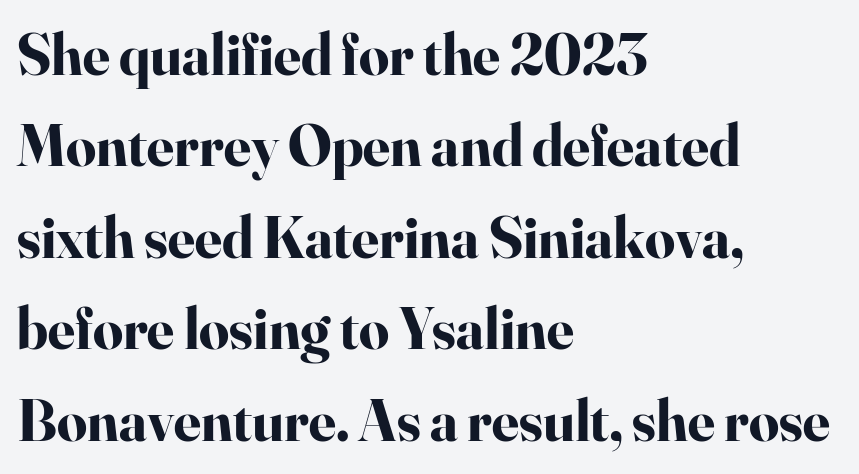
{"serif": "yes", "italic": "no", "bold": "yes", "weight": "bold", "width": "normal", "stroke_contrast": "high", "x_height": "small", "monospaced": "no", "underline": "no", "align": "left", "line_spacing": "normal", "line_spacing_ratio": 1.55, "letter_spacing": "normal", "letter_spacing_em": 0.0, "glyph_px": 59}
